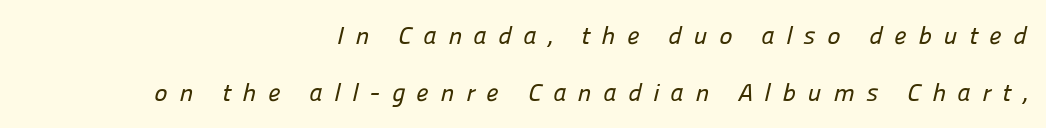
Substantial extra tracking has been applied to these lines. Line endings align vertically; line beginnings do not. Whoever set this chose breathing room over compactness in the vertical rhythm. Check the space under the baseline: it is left empty.
